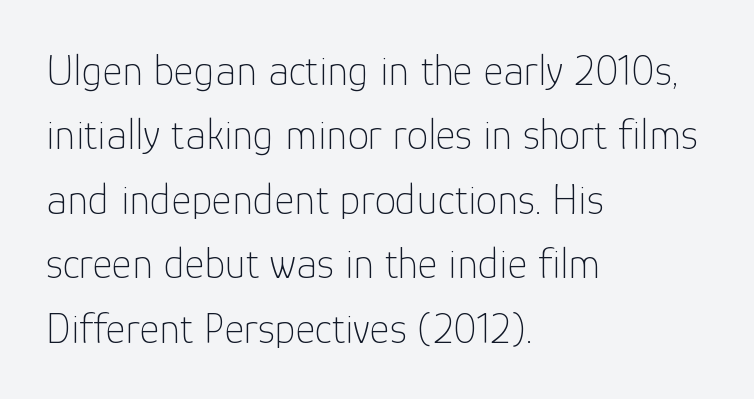
Q: Is the text bold? A: No.
Q: Is the text italic (slanted)? A: No, it is upright.
Q: Is the typeface a serif or a sans-serif typeface? A: Sans-serif.
Q: Is the text underlined? A: No.
Q: How is the paragraph aligned? A: Left-aligned.
Q: Is the spacing between letters normal or unusually wide? A: Normal.
Q: Is the spacing between lines tight, normal or loose? A: Normal.
Q: Width (condensed, normal, or wide)? A: Normal.
Q: Stroke contrast? A: Low.
Q: x-height? A: Medium.
Q: Monospaced? A: No.
